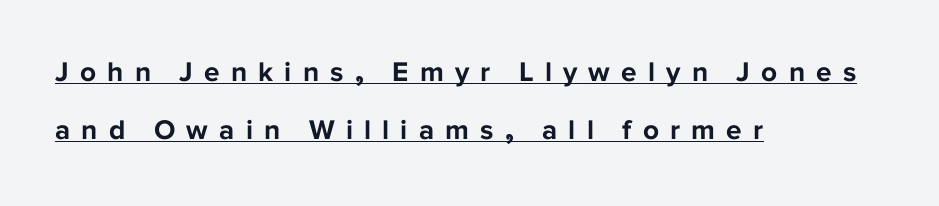
{"serif": "no", "italic": "no", "bold": "yes", "weight": "bold", "width": "normal", "stroke_contrast": "low", "x_height": "medium", "monospaced": "no", "underline": "yes", "align": "left", "line_spacing": "loose", "line_spacing_ratio": 2.06, "letter_spacing": "wide", "letter_spacing_em": 0.4, "glyph_px": 28}
